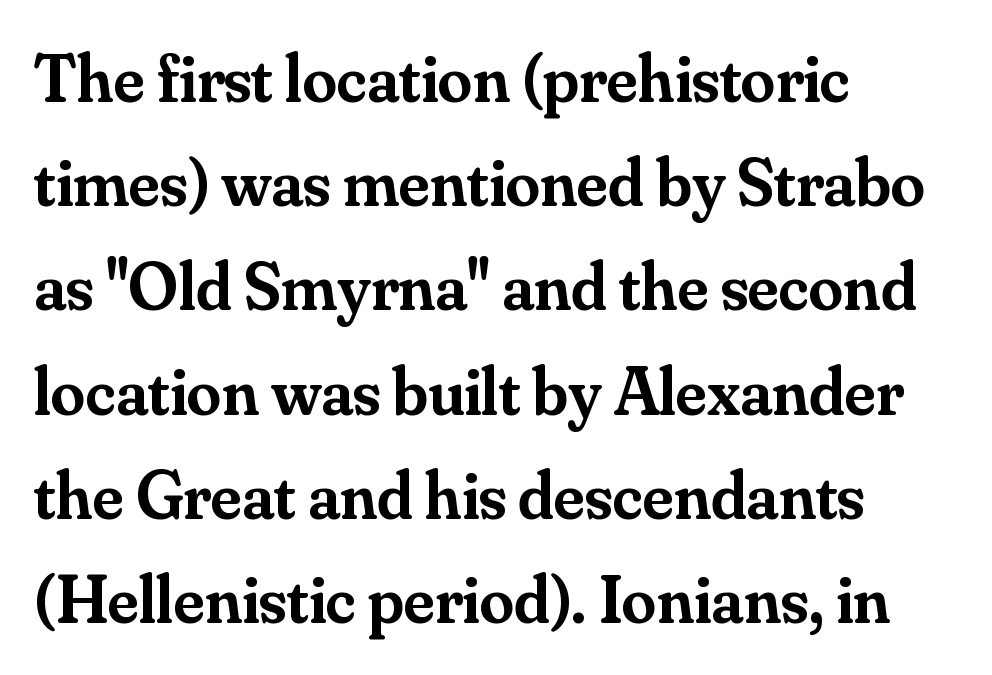
{"serif": "yes", "italic": "no", "bold": "semi", "weight": "semibold", "width": "normal", "stroke_contrast": "medium", "x_height": "small", "monospaced": "no", "underline": "no", "align": "left", "line_spacing": "normal", "line_spacing_ratio": 1.51, "letter_spacing": "normal", "letter_spacing_em": 0.0, "glyph_px": 69}
